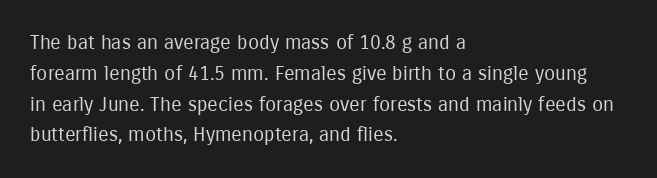
Unmarked baselines from the first word to the last. Between one letter and the next there's only the usual sliver of space. Left-aligned paragraph, ragged on the right. Compared with typical paragraphs, the rows here are spaced about the same. It's the straight-up-and-down kind of type.
